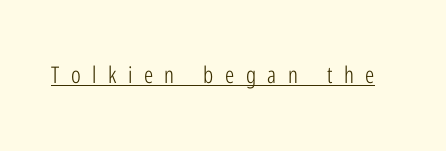
Q: Is the text bold? A: No.
Q: Is the text italic (slanted)? A: No, it is upright.
Q: Is the text underlined? A: Yes.
Q: Is the spacing between letters normal or unusually wide? A: Unusually wide.
